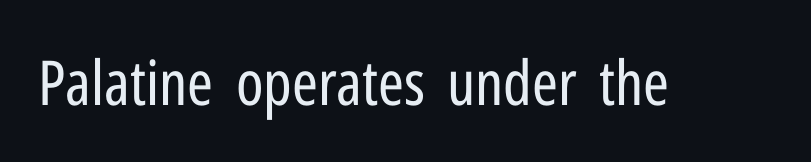
Q: Is the text bold? A: No.
Q: Is the text italic (slanted)? A: No, it is upright.
Q: Is the typeface a serif or a sans-serif typeface? A: Sans-serif.
Q: Is the text underlined? A: No.
Q: Is the spacing between letters normal or unusually wide? A: Normal.
Q: Width (condensed, normal, or wide)? A: Condensed.
Q: Stroke contrast? A: Low.
Q: x-height? A: Medium.
Q: Monospaced? A: No.
